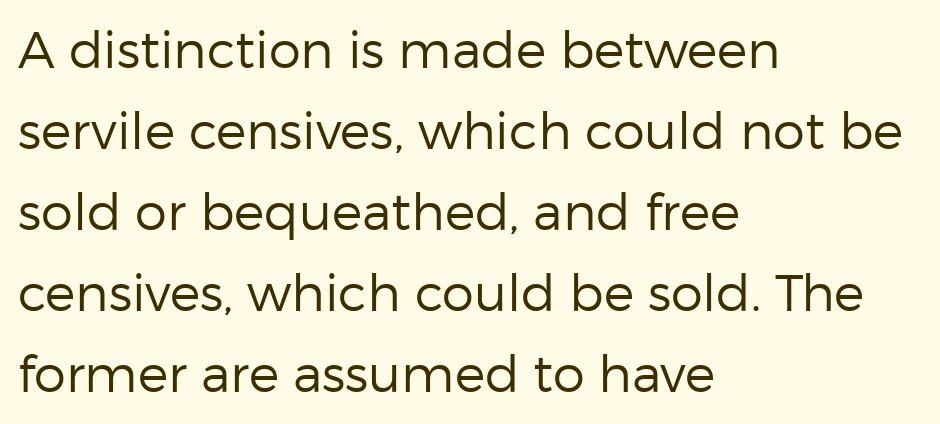
{"serif": "no", "italic": "no", "bold": "no", "weight": "regular", "width": "normal", "stroke_contrast": "low", "x_height": "medium", "monospaced": "no", "underline": "no", "align": "left", "line_spacing": "normal", "line_spacing_ratio": 1.59, "letter_spacing": "normal", "letter_spacing_em": 0.0, "glyph_px": 51}
